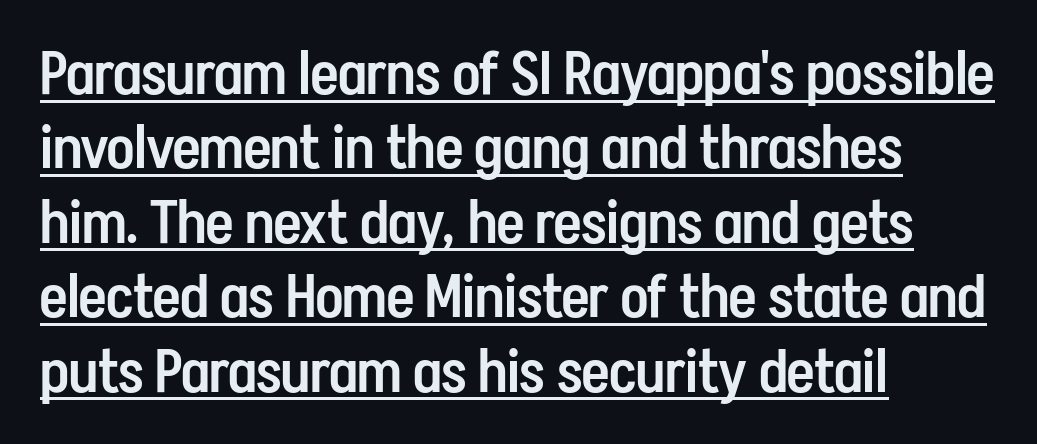
{"serif": "no", "italic": "no", "bold": "semi", "weight": "semibold", "width": "condensed", "stroke_contrast": "low", "x_height": "medium", "monospaced": "no", "underline": "yes", "align": "left", "line_spacing_ratio": 1.24, "letter_spacing": "normal", "letter_spacing_em": 0.0, "glyph_px": 60}
